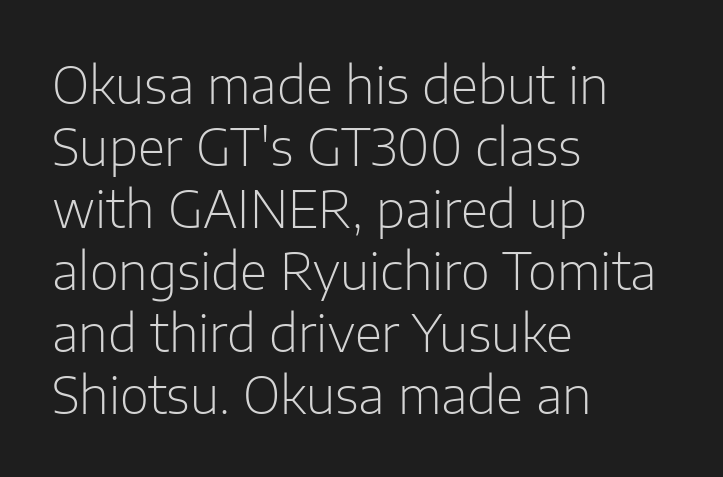
Q: Is the text bold? A: No.
Q: Is the text italic (slanted)? A: No, it is upright.
Q: Is the typeface a serif or a sans-serif typeface? A: Sans-serif.
Q: Is the text underlined? A: No.
Q: How is the paragraph aligned? A: Left-aligned.
Q: Is the spacing between letters normal or unusually wide? A: Normal.
Q: Width (condensed, normal, or wide)? A: Normal.
Q: Stroke contrast? A: Low.
Q: x-height? A: Medium.
Q: Monospaced? A: No.
